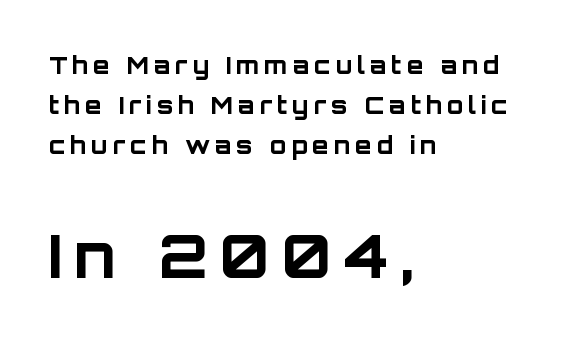
Q: Is the text bold? A: Yes.
Q: Is the text italic (slanted)? A: No, it is upright.
Q: Is the typeface a serif or a sans-serif typeface? A: Sans-serif.
Q: Is the text underlined? A: No.
Q: How is the paragraph aligned? A: Left-aligned.
Q: Is the spacing between letters normal or unusually wide? A: Unusually wide.
Q: Is the spacing between lines tight, normal or loose? A: Normal.
Q: Which block of text is set in a larger size, the first (top) or the second (bottom)? A: The second (bottom) one.
Q: Width (condensed, normal, or wide)? A: Normal.
Q: Stroke contrast? A: Low.
Q: x-height? A: Large.
Q: Monospaced? A: No.
